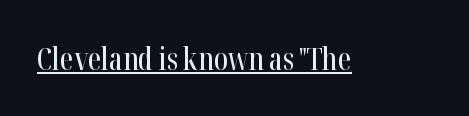
Q: Is the text italic (slanted)? A: No, it is upright.
Q: Is the typeface a serif or a sans-serif typeface? A: Serif.
Q: Is the text underlined? A: Yes.
Q: Is the spacing between letters normal or unusually wide? A: Normal.
Q: Width (condensed, normal, or wide)? A: Condensed.
Q: Stroke contrast? A: High.
Q: x-height? A: Medium.
Q: Monospaced? A: No.
